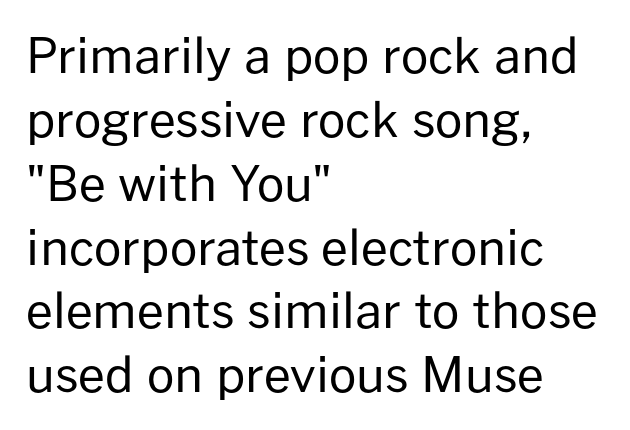
The image shows 48 px regular-weight sans-serif type, upright; set left-aligned, normal line spacing (1.33x), normal letter spacing, not underlined; low stroke contrast and a medium x-height.
